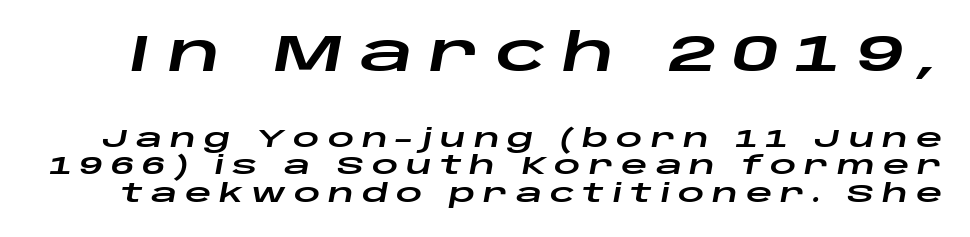
A student would notice the top passage is typeset larger than what follows. Is this a fixed-width face? No — the glyphs have proportional, varying widths. Rows of type sit shoulder to shoulder in the vertical direction. Someone cranked the tracking dial way up on this one. Rule under the text: the space is simply empty. Posture: slanted.
